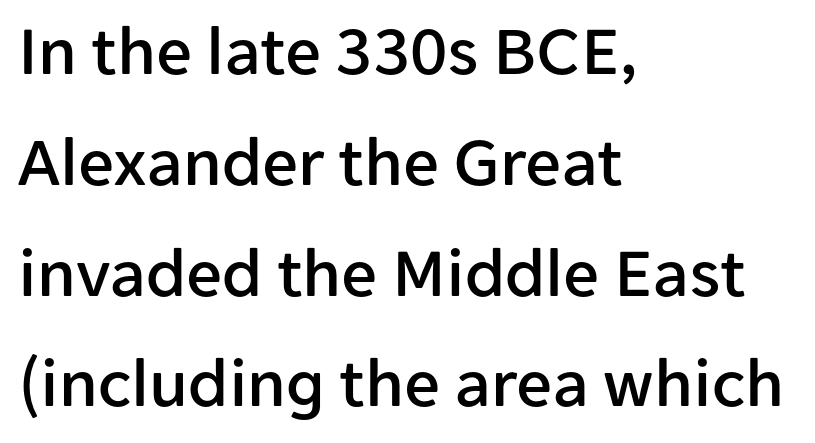
Q: Is the text italic (slanted)? A: No, it is upright.
Q: Is the typeface a serif or a sans-serif typeface? A: Sans-serif.
Q: Is the text underlined? A: No.
Q: How is the paragraph aligned? A: Left-aligned.
Q: Is the spacing between letters normal or unusually wide? A: Normal.
Q: Is the spacing between lines tight, normal or loose? A: Normal.
Q: Width (condensed, normal, or wide)? A: Normal.
Q: Stroke contrast? A: Low.
Q: x-height? A: Medium.
Q: Monospaced? A: No.
